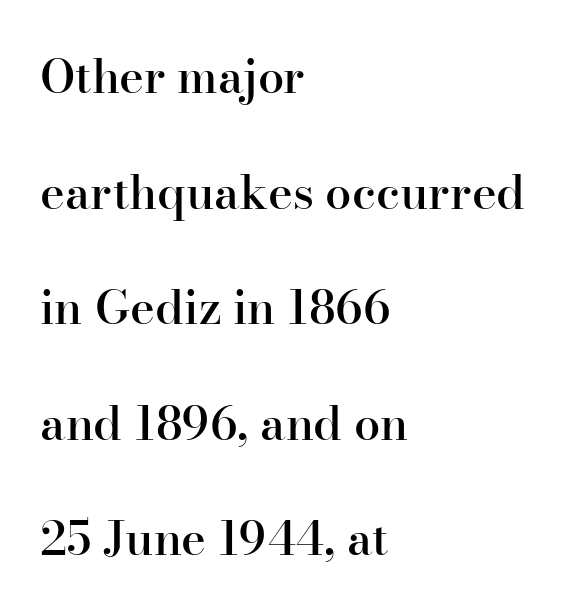
{"serif": "yes", "italic": "no", "bold": "semi", "weight": "semibold", "width": "normal", "stroke_contrast": "high", "x_height": "small", "monospaced": "no", "underline": "no", "align": "left", "line_spacing": "loose", "line_spacing_ratio": 2.46, "letter_spacing": "normal", "letter_spacing_em": 0.0, "glyph_px": 47}
